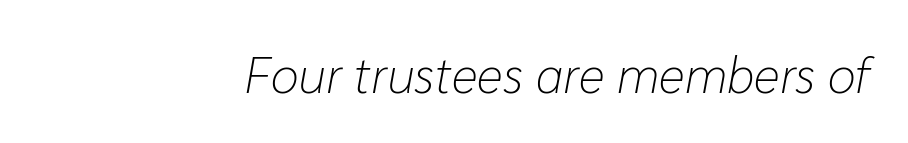
The image shows 51 px light type, italic (leaning right); set normal letter spacing, not underlined; low stroke contrast and a medium x-height.
